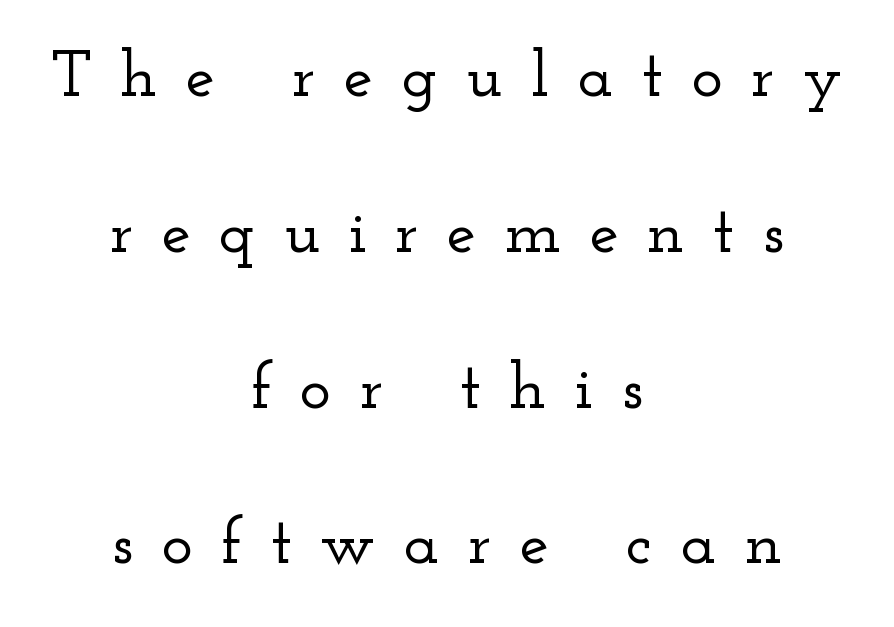
Q: Is the text italic (slanted)? A: No, it is upright.
Q: Is the typeface a serif or a sans-serif typeface? A: Serif.
Q: Is the text underlined? A: No.
Q: How is the paragraph aligned? A: Centered.
Q: Is the spacing between letters normal or unusually wide? A: Unusually wide.
Q: Is the spacing between lines tight, normal or loose? A: Loose.
Q: Width (condensed, normal, or wide)? A: Wide.
Q: Stroke contrast? A: Low.
Q: x-height? A: Small.
Q: Monospaced? A: No.
